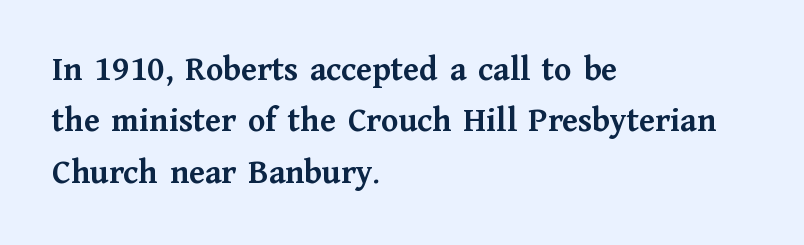
The image shows 35 px semibold serif type, upright; set left-aligned, normal line spacing (1.47x), normal letter spacing, not underlined; medium stroke contrast and a medium x-height.
